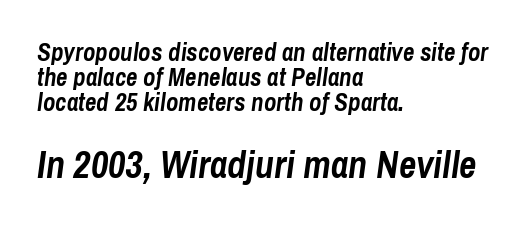
The image shows 38 px semibold, condensed type, italic (leaning right); set left-aligned, tight line spacing (1.0x), normal letter spacing, not underlined; the second (bottom) block is 1.52x larger; low stroke contrast and a medium x-height.
